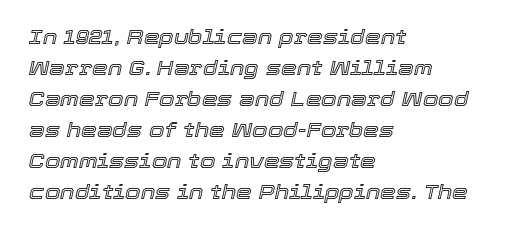
{"italic": "yes", "lean": "right", "slant_degrees": 12, "underline": "no", "align": "left", "line_spacing": "normal", "line_spacing_ratio": 1.55, "letter_spacing": "normal", "letter_spacing_em": 0.0, "glyph_px": 20}
